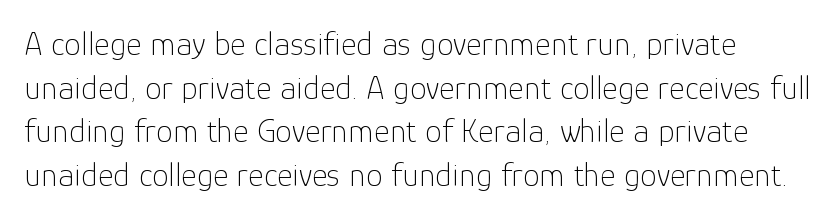
{"serif": "no", "italic": "no", "bold": "no", "weight": "thin", "width": "normal", "stroke_contrast": "low", "x_height": "medium", "monospaced": "no", "underline": "no", "align": "left", "line_spacing": "normal", "line_spacing_ratio": 1.28, "letter_spacing": "normal", "letter_spacing_em": 0.0, "glyph_px": 34}
